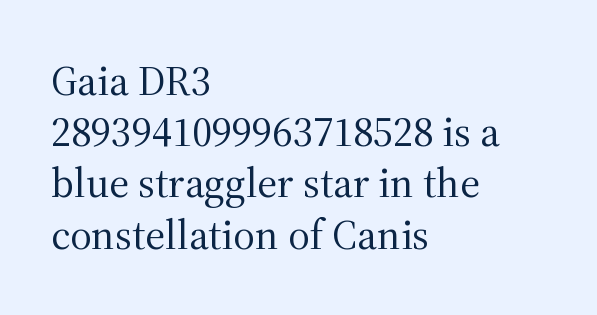
Q: Is the text bold? A: No.
Q: Is the text italic (slanted)? A: No, it is upright.
Q: Is the typeface a serif or a sans-serif typeface? A: Serif.
Q: Is the text underlined? A: No.
Q: How is the paragraph aligned? A: Left-aligned.
Q: Is the spacing between letters normal or unusually wide? A: Normal.
Q: Width (condensed, normal, or wide)? A: Normal.
Q: Stroke contrast? A: Medium.
Q: x-height? A: Medium.
Q: Monospaced? A: No.
